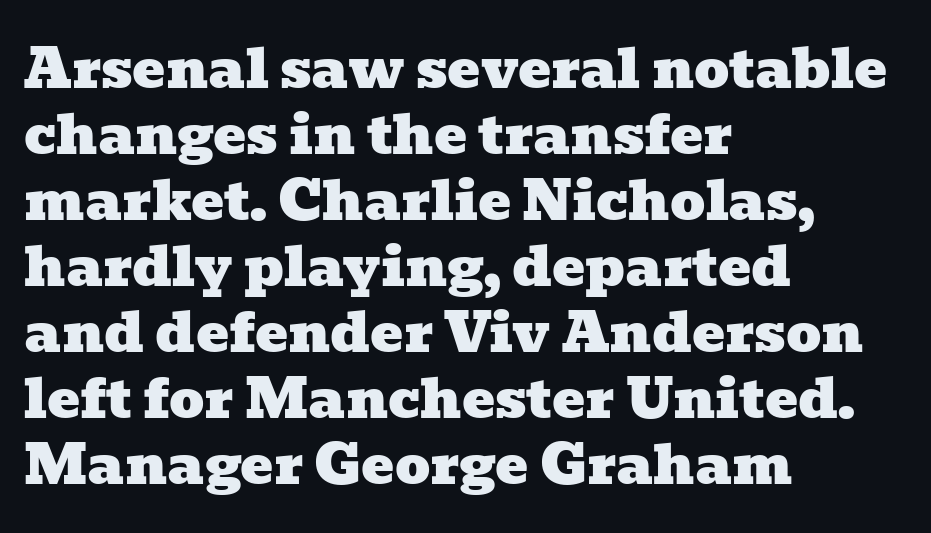
Q: Is the typeface a serif or a sans-serif typeface? A: Serif.
Q: Is the text underlined? A: No.
Q: How is the paragraph aligned? A: Left-aligned.
Q: Is the spacing between letters normal or unusually wide? A: Normal.
Q: Width (condensed, normal, or wide)? A: Wide.
Q: Stroke contrast? A: Low.
Q: x-height? A: Medium.
Q: Monospaced? A: No.
